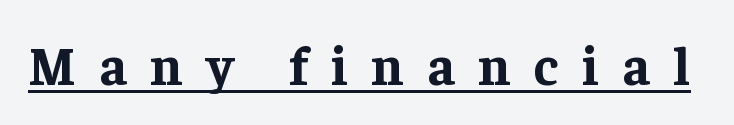
The image shows 54 px bold serif type, upright; set unusually wide letter spacing (+0.43 em), underlined; low stroke contrast and a medium x-height.
